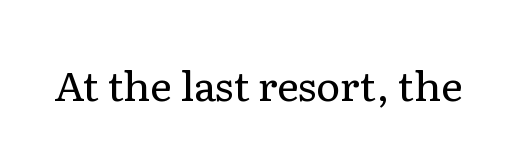
The letterforms sit shoulder to shoulder at normal distance. Here the designer chose a conventional face with non-uniform glyph widths. Unlike italic type, these characters show no tilt at all. Unlike a clean sans, this face finishes its strokes with serifs. Caption: face not bold, strokes unweighted. Underlining? Definitely not there.
